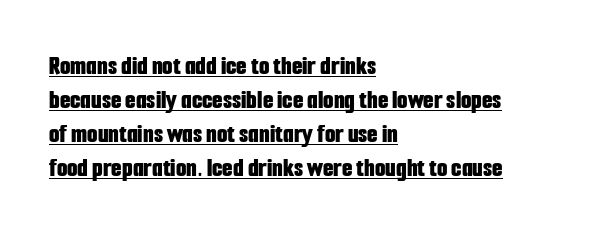
The image shows 27 px bold type, upright; set left-aligned, normal line spacing (1.26x), normal letter spacing, underlined.
